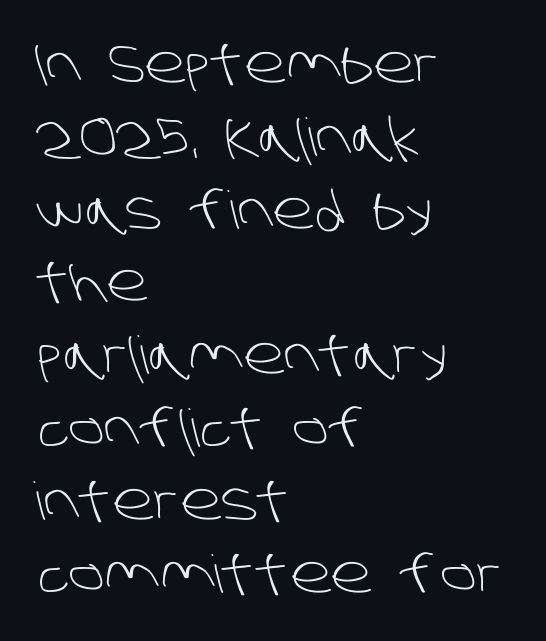
{"serif": "no", "bold": "no", "weight": "light", "width": "normal", "stroke_contrast": "low", "x_height": "large", "monospaced": "no", "underline": "no", "align": "left", "line_spacing": "normal", "line_spacing_ratio": 1.4, "letter_spacing": "normal", "letter_spacing_em": 0.0, "glyph_px": 52}
